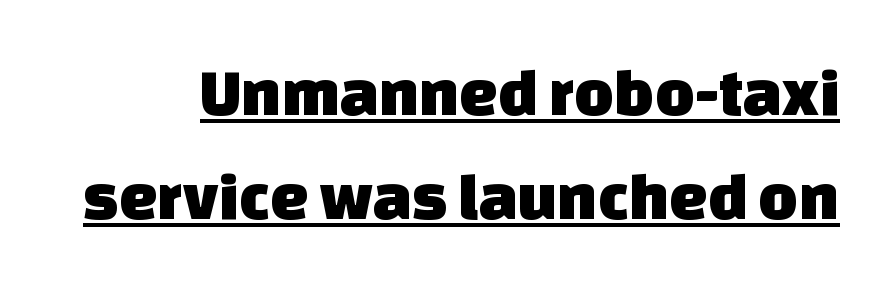
The image shows 68 px sans-serif type; set normal line spacing (1.53x), normal letter spacing, underlined; low stroke contrast and a large x-height.
